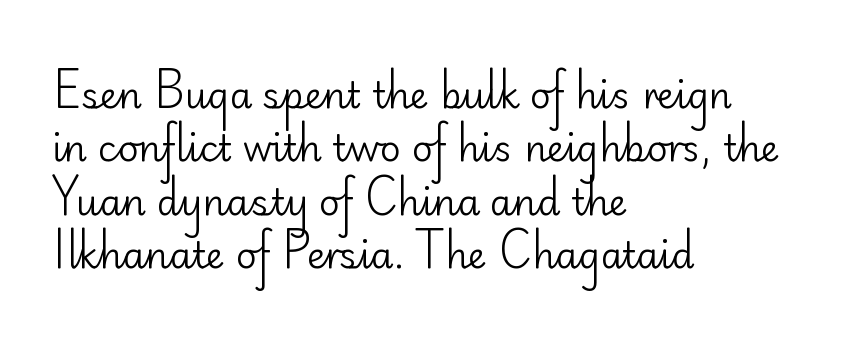
{"serif": "no", "italic": "no", "bold": "no", "weight": "regular", "width": "normal", "stroke_contrast": "low", "x_height": "small", "monospaced": "no", "underline": "no", "align": "left", "line_spacing": "normal", "line_spacing_ratio": 1.48, "letter_spacing": "normal", "letter_spacing_em": 0.0, "glyph_px": 36}
